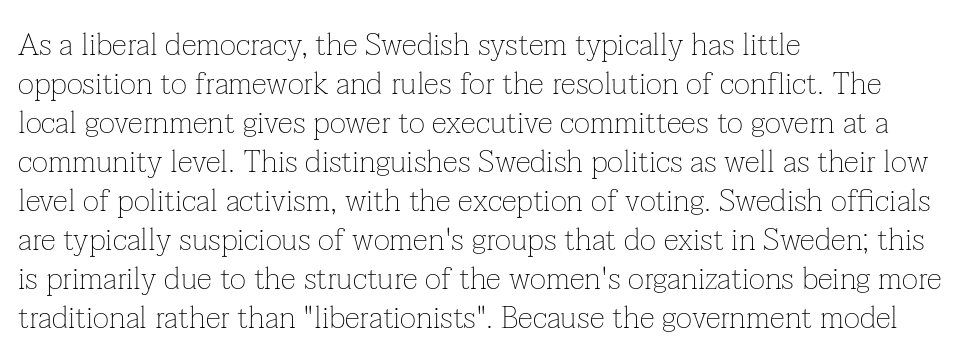
{"serif": "yes", "italic": "no", "bold": "no", "weight": "thin", "width": "normal", "stroke_contrast": "low", "x_height": "medium", "monospaced": "no", "underline": "no", "align": "left", "line_spacing": "normal", "line_spacing_ratio": 1.26, "letter_spacing": "normal", "letter_spacing_em": 0.0, "glyph_px": 31}
